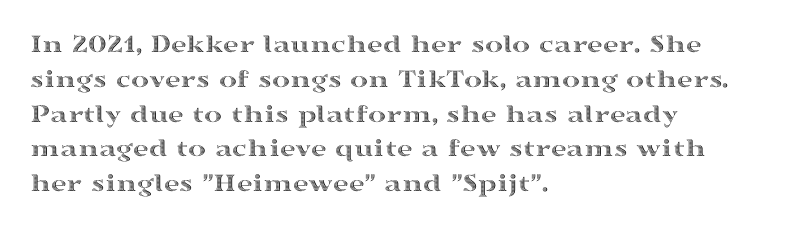
Students, observe: this is what conventionally led text looks like. This sample uses plain, unmodified letter spacing. Nobody drew a line under any word here. The typesetter chose a ragged-right arrangement here. Style check: upright.
